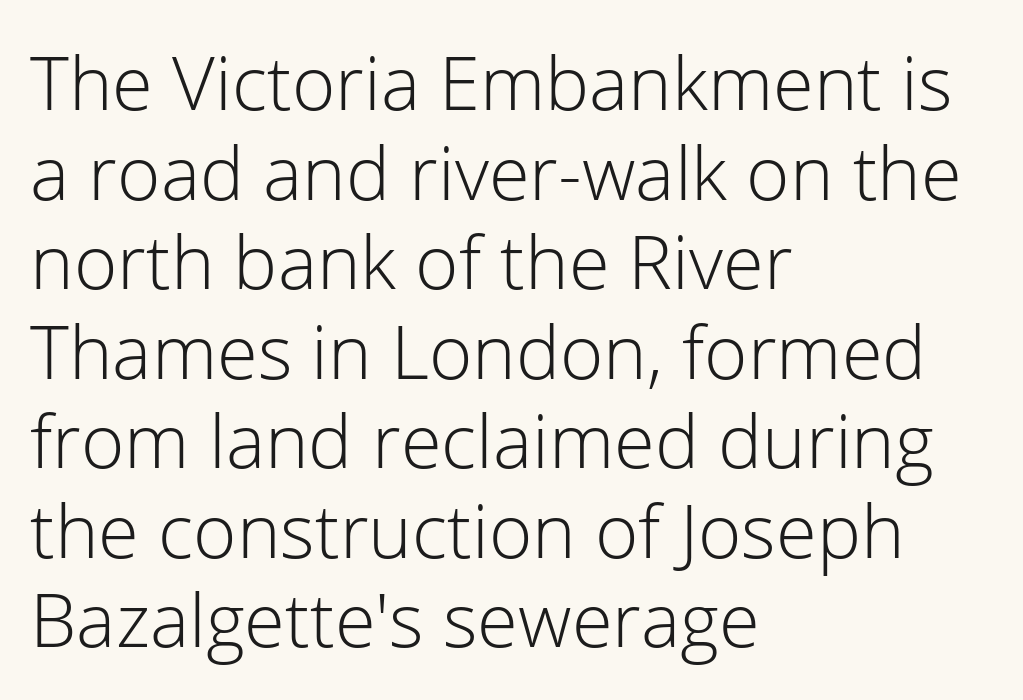
Q: Is the text bold? A: No.
Q: Is the text italic (slanted)? A: No, it is upright.
Q: Is the typeface a serif or a sans-serif typeface? A: Sans-serif.
Q: Is the text underlined? A: No.
Q: How is the paragraph aligned? A: Left-aligned.
Q: Is the spacing between letters normal or unusually wide? A: Normal.
Q: Width (condensed, normal, or wide)? A: Normal.
Q: Stroke contrast? A: Low.
Q: x-height? A: Medium.
Q: Monospaced? A: No.
